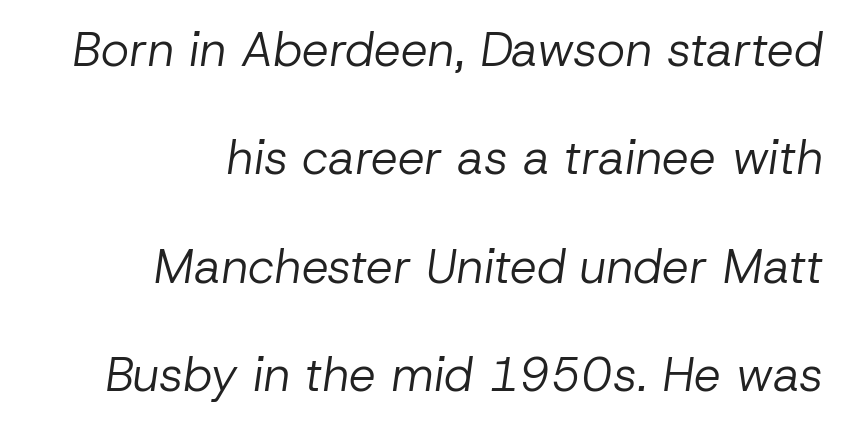
Q: Is the text bold? A: No.
Q: Is the text italic (slanted)? A: Yes, it leans right by about 8 degrees.
Q: Is the text underlined? A: No.
Q: How is the paragraph aligned? A: Right-aligned.
Q: Is the spacing between letters normal or unusually wide? A: Normal.
Q: Is the spacing between lines tight, normal or loose? A: Loose.
Q: Width (condensed, normal, or wide)? A: Normal.
Q: Stroke contrast? A: Low.
Q: x-height? A: Medium.
Q: Monospaced? A: No.
